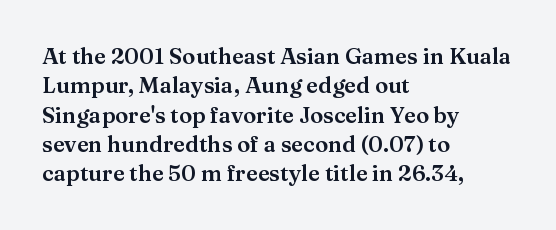
{"italic": "no", "underline": "no", "align": "left", "line_spacing": "normal", "line_spacing_ratio": 1.33, "letter_spacing": "normal", "letter_spacing_em": 0.0, "glyph_px": 22}
